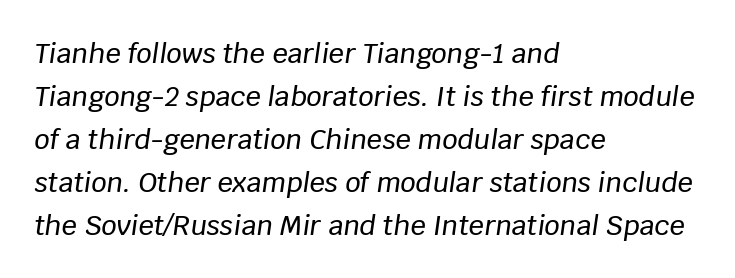
Q: Is the text italic (slanted)? A: Yes, it leans right by about 8 degrees.
Q: Is the text underlined? A: No.
Q: How is the paragraph aligned? A: Left-aligned.
Q: Is the spacing between letters normal or unusually wide? A: Normal.
Q: Is the spacing between lines tight, normal or loose? A: Normal.
